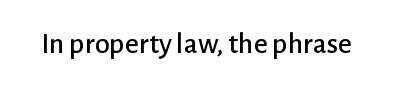
The image shows 30 px sans-serif type, upright; set normal letter spacing, not underlined; low stroke contrast and a medium x-height.
